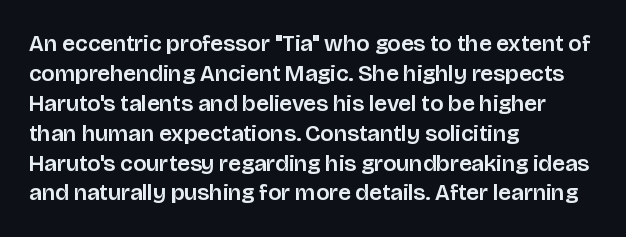
The rendering keeps characters at their native spacing. The string is rendered with underlining switched off. It's the straight-up-and-down kind of type. The paragraph has a hard left edge and a soft right edge. One glance says typical: line gaps are just what's usual.
